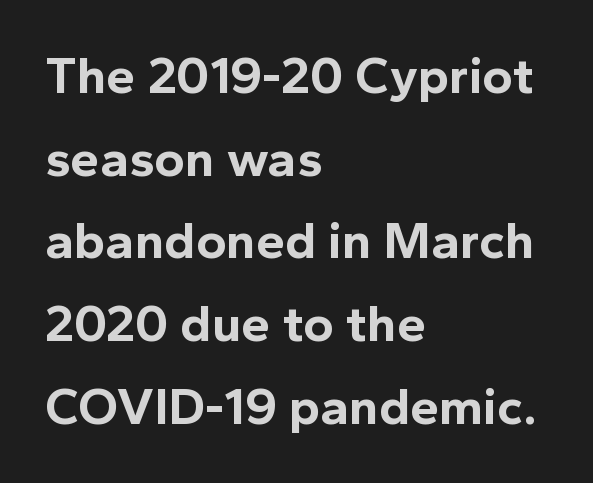
The image shows 52 px bold sans-serif type, upright; set left-aligned, normal line spacing (1.59x), normal letter spacing, not underlined; a medium x-height.
